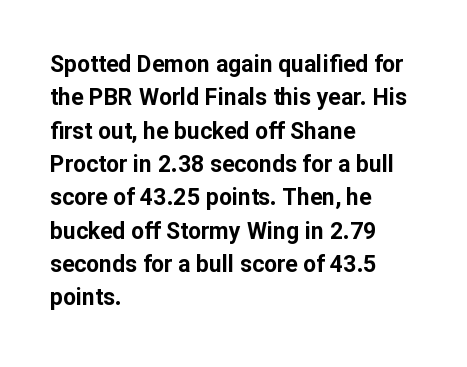
Every letter is thick-stroked: bold, no question. The space directly below the letters is spotless. How would I describe the line gaps? Plain and ordinary. A classic flush-left, rag-right setting is used for this passage. The specimen reads as upright at a glance.
